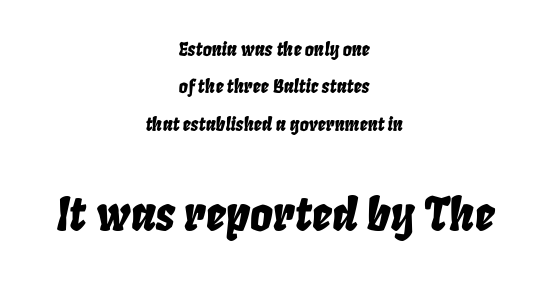
Think of a printed novel: that variable character pitch is what you see here. Descenders are the only things crossing below the line. One-word summary of the alignment: center. The text carries the slant typical of an italic or oblique font.
